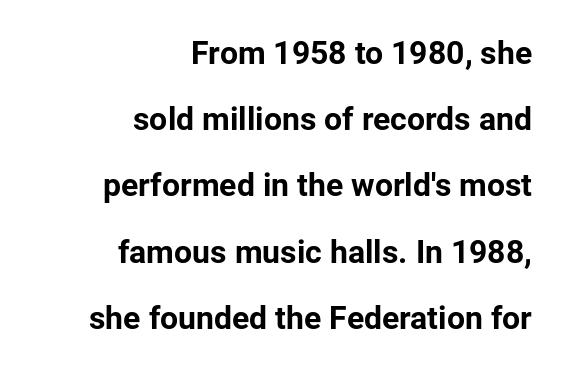
The image shows 32 px bold sans-serif type, upright; set right-aligned, loose line spacing (2.07x), normal letter spacing, not underlined; low stroke contrast and a medium x-height.
